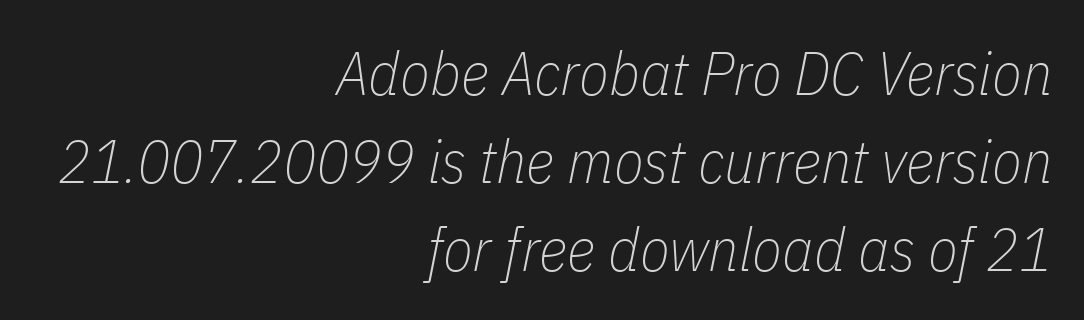
The glyphs look as if they've been sheared to an angle. A typesetter would call this proportional, since set widths differ per character. Regular leading. Lines of text with bare space underneath. There is no visible air inserted between adjacent glyphs. Visually the block forms a straight wall on the right and a jagged coastline on the left.
